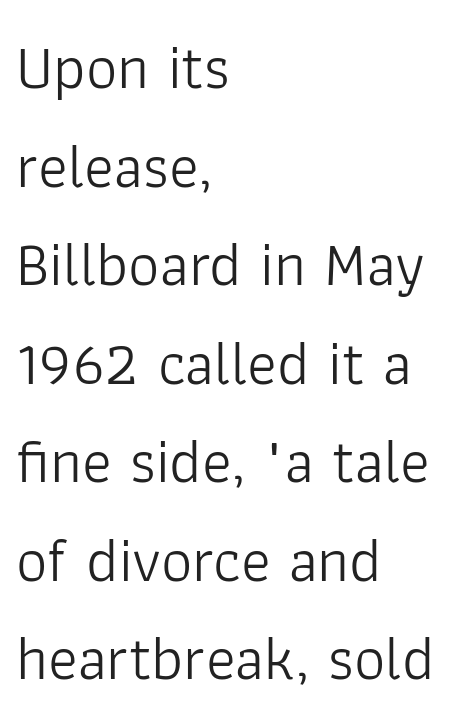
Q: Is the text bold? A: No.
Q: Is the text italic (slanted)? A: No, it is upright.
Q: Is the typeface a serif or a sans-serif typeface? A: Sans-serif.
Q: Is the text underlined? A: No.
Q: How is the paragraph aligned? A: Left-aligned.
Q: Is the spacing between letters normal or unusually wide? A: Normal.
Q: Is the spacing between lines tight, normal or loose? A: Normal.
Q: Width (condensed, normal, or wide)? A: Normal.
Q: Stroke contrast? A: Low.
Q: x-height? A: Medium.
Q: Monospaced? A: No.
